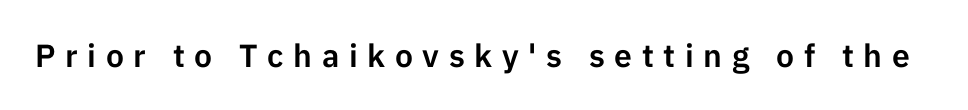
{"serif": "no", "italic": "no", "width": "normal", "stroke_contrast": "low", "x_height": "medium", "monospaced": "no", "underline": "no", "letter_spacing": "wide", "letter_spacing_em": 0.3, "glyph_px": 32}
